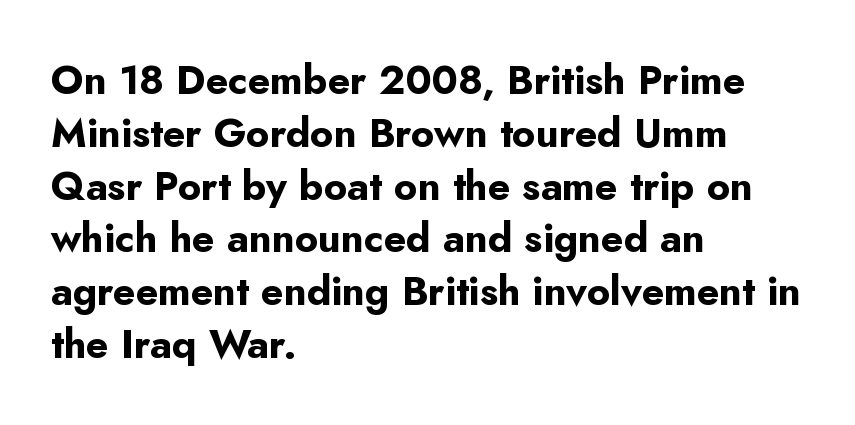
Whoever set this chose a conventional vertical rhythm. Italic: no, the glyphs are upright roman. You'd pick this weight for a headline — it's a proper bold. Bare-footed words on every line. Here the designer chose a conventional face with non-uniform glyph widths. You can tell from the bare stems that sans-serif type was used.
